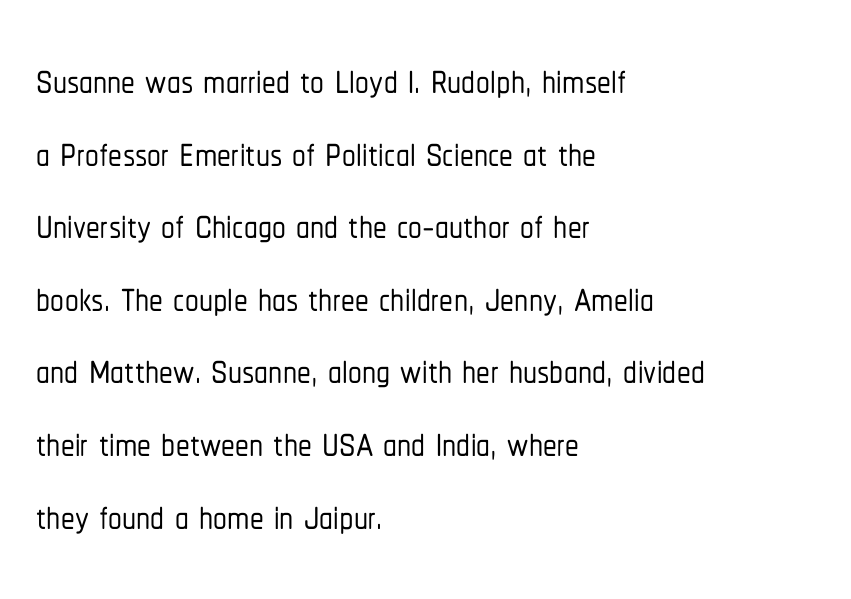
The image shows 55 px condensed sans-serif type, upright; set left-aligned, normal line spacing (1.32x), normal letter spacing, not underlined; low stroke contrast and a medium x-height.
